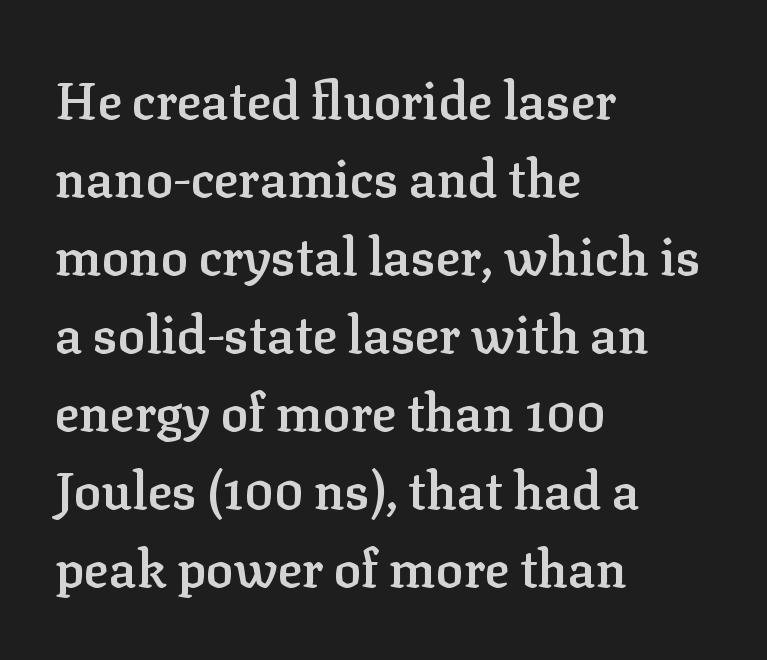
Q: Is the text bold? A: Semi-bold.
Q: Is the text italic (slanted)? A: No, it is upright.
Q: Is the typeface a serif or a sans-serif typeface? A: Serif.
Q: Is the text underlined? A: No.
Q: How is the paragraph aligned? A: Left-aligned.
Q: Is the spacing between letters normal or unusually wide? A: Normal.
Q: Is the spacing between lines tight, normal or loose? A: Normal.
Q: Width (condensed, normal, or wide)? A: Normal.
Q: Stroke contrast? A: Low.
Q: x-height? A: Medium.
Q: Monospaced? A: No.
